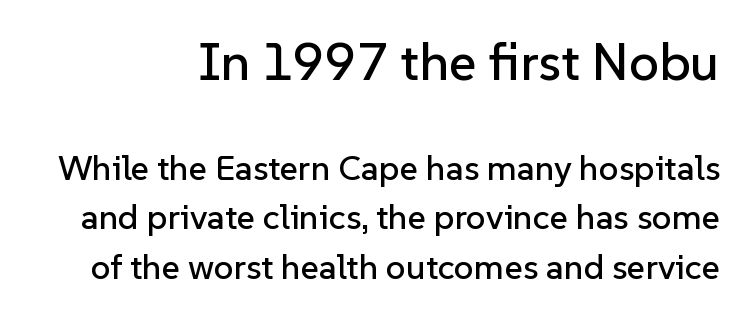
The zone under the glyphs is completely vacant. Each letter's strokes conclude bluntly, with no projecting serifs. Spacing verdict: proportional, widths tailored to each character. This block has exactly the height ordinary leading produces. Caption: standard tracking, unaltered.
